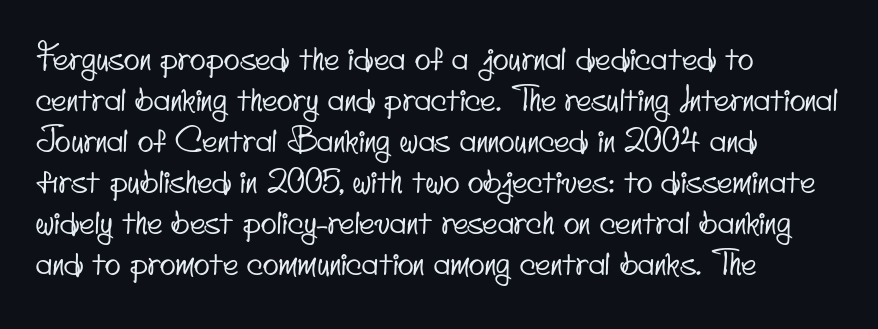
Every row of glyphs begins at an identical x-position on the left. Students, note that the glyphs here touch the page at normal intervals. These lines are rendered in a variable-pitch font. Each row of text sits above clean, open space. Unlike a traditional serif, this face leaves its strokes unadorned.
